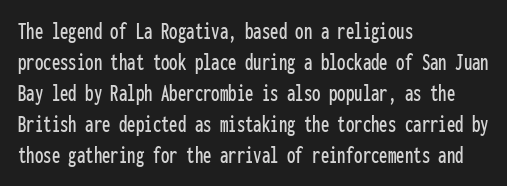
Q: Is the text italic (slanted)? A: No, it is upright.
Q: Is the text underlined? A: No.
Q: How is the paragraph aligned? A: Left-aligned.
Q: Is the spacing between letters normal or unusually wide? A: Normal.
Q: Is the spacing between lines tight, normal or loose? A: Normal.
